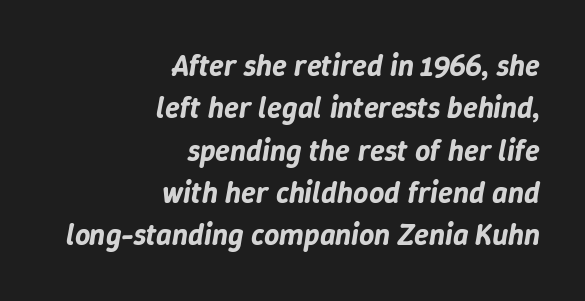
Q: Is the text italic (slanted)? A: Yes, it leans right by about 9 degrees.
Q: Is the text underlined? A: No.
Q: How is the paragraph aligned? A: Right-aligned.
Q: Is the spacing between letters normal or unusually wide? A: Normal.
Q: Is the spacing between lines tight, normal or loose? A: Normal.
Q: Width (condensed, normal, or wide)? A: Normal.
Q: Stroke contrast? A: Low.
Q: x-height? A: Medium.
Q: Monospaced? A: No.
